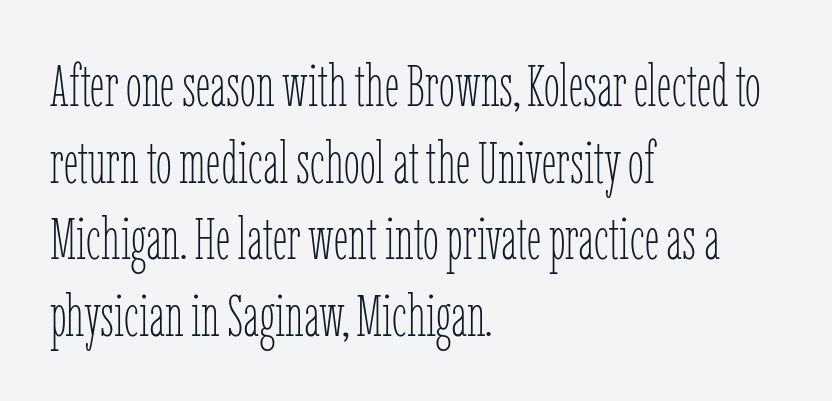
{"italic": "no", "bold": "no", "weight": "thin", "width": "condensed", "stroke_contrast": "low", "x_height": "medium", "monospaced": "no", "underline": "no", "align": "left", "line_spacing": "normal", "line_spacing_ratio": 1.32, "letter_spacing": "normal", "letter_spacing_em": 0.0, "glyph_px": 58}
